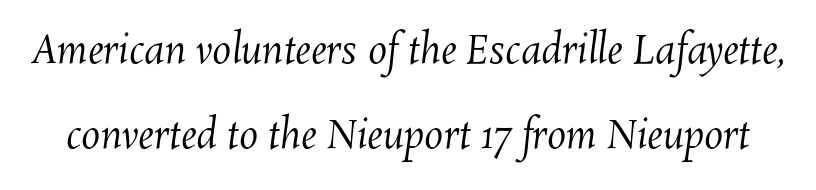
Q: Is the text bold? A: No.
Q: Is the text underlined? A: No.
Q: Is the spacing between letters normal or unusually wide? A: Normal.
Q: Is the spacing between lines tight, normal or loose? A: Loose.
Q: Width (condensed, normal, or wide)? A: Normal.
Q: Stroke contrast? A: Medium.
Q: x-height? A: Medium.
Q: Monospaced? A: No.
